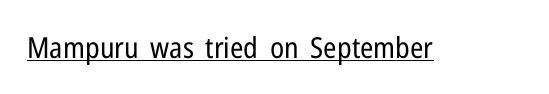
{"serif": "no", "italic": "no", "bold": "no", "weight": "regular", "width": "condensed", "stroke_contrast": "low", "x_height": "medium", "monospaced": "no", "underline": "yes", "letter_spacing": "normal", "letter_spacing_em": 0.0, "glyph_px": 29}
